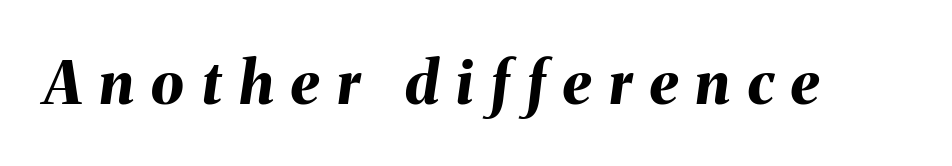
{"italic": "yes", "lean": "right", "slant_degrees": 8, "bold": "yes", "weight": "bold", "width": "normal", "stroke_contrast": "medium", "x_height": "medium", "monospaced": "no", "underline": "no", "letter_spacing": "wide", "letter_spacing_em": 0.3, "glyph_px": 59}
